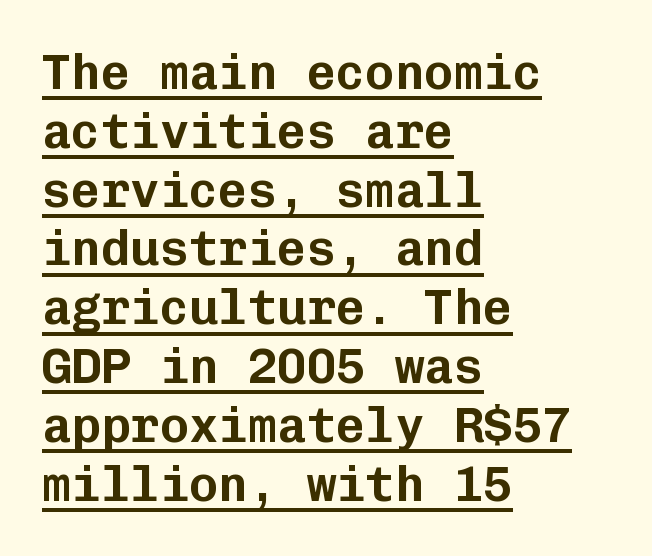
Note the uniform advance width — an 'i' takes as much space as an 'm'. This is sans-serif lettering, the kind often seen on screens and signage. Underlining? Definitely there. These lines were composed using upright roman letters. Glyph-to-glyph distance matches everyday printed text.
